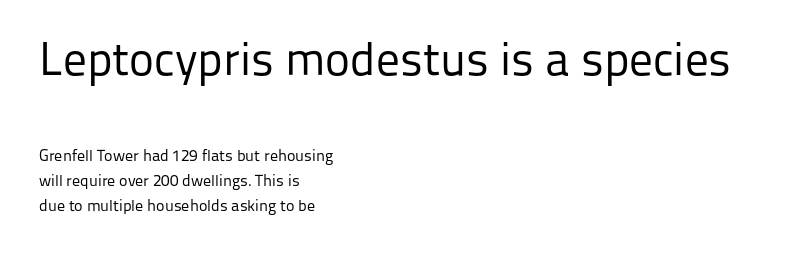
The image shows 47 px regular-weight sans-serif type, upright; set left-aligned, normal line spacing (1.55x), normal letter spacing, not underlined; the first (top) block is 2.94x larger; low stroke contrast and a medium x-height.
